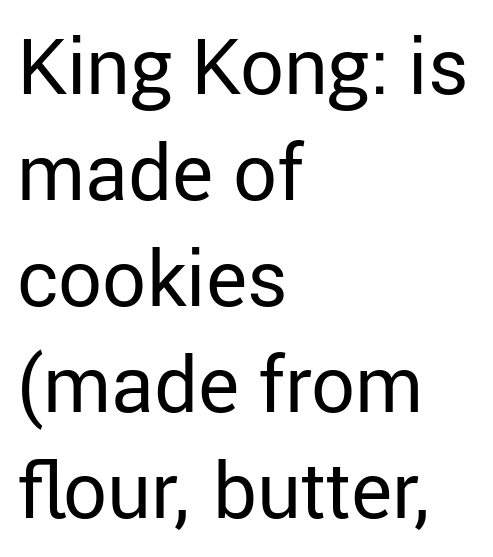
The image shows 78 px regular-weight sans-serif type, upright; set left-aligned, normal line spacing (1.36x), normal letter spacing, not underlined; low stroke contrast and a medium x-height.
